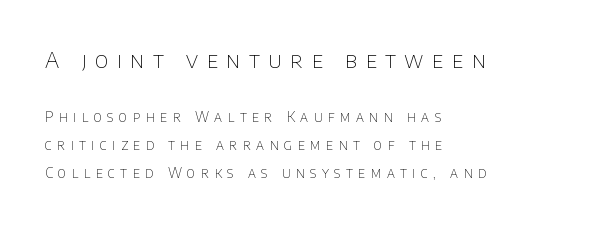
Bigger letters appear in the top chunk; the bottom chunk is reduced. Underline: absent. No extra ink here — the face is not bold. Posture: straight, roman, zero tilt.
